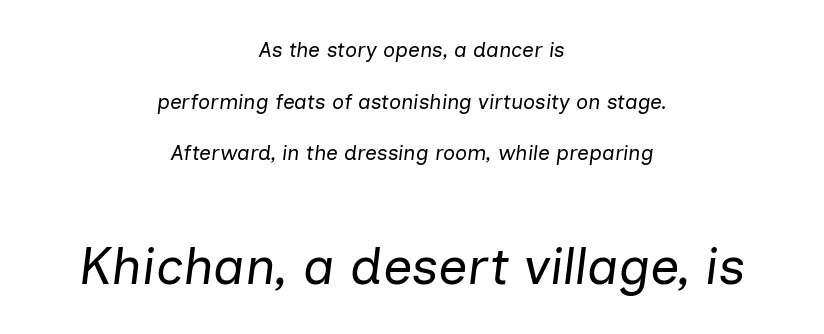
Q: Is the text bold? A: No.
Q: Is the text italic (slanted)? A: Yes, it leans right by about 7 degrees.
Q: Is the text underlined? A: No.
Q: How is the paragraph aligned? A: Centered.
Q: Is the spacing between letters normal or unusually wide? A: Normal.
Q: Is the spacing between lines tight, normal or loose? A: Loose.
Q: Which block of text is set in a larger size, the first (top) or the second (bottom)? A: The second (bottom) one.
Q: Width (condensed, normal, or wide)? A: Normal.
Q: Stroke contrast? A: Low.
Q: x-height? A: Medium.
Q: Monospaced? A: No.
